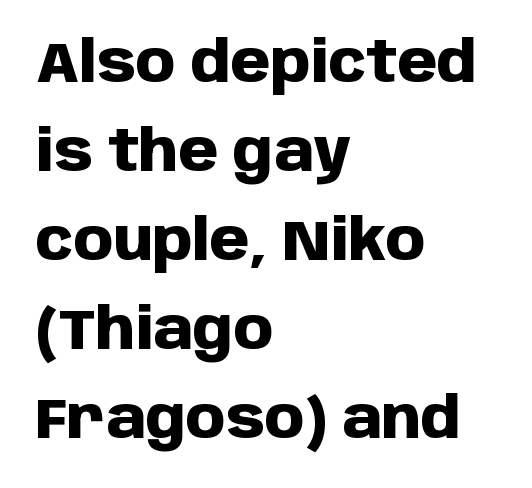
{"serif": "no", "italic": "no", "bold": "yes", "weight": "heavy", "width": "normal", "stroke_contrast": "low", "x_height": "large", "monospaced": "no", "underline": "no", "align": "left", "line_spacing": "normal", "line_spacing_ratio": 1.56, "letter_spacing": "normal", "letter_spacing_em": 0.0, "glyph_px": 57}
